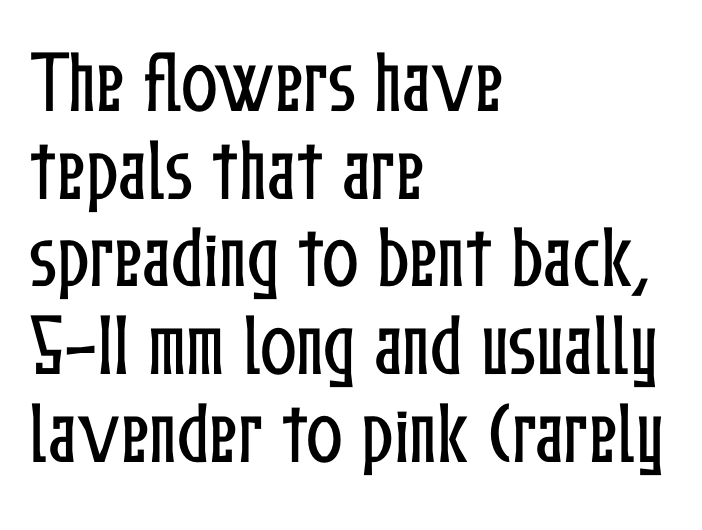
The image shows 68 px condensed type, upright; set left-aligned, normal line spacing (1.29x), normal letter spacing, not underlined; low stroke contrast and a medium x-height.
